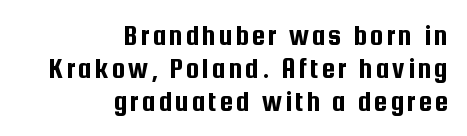
The image shows 30 px condensed sans-serif type, upright; set right-aligned, tight line spacing (1.1x), not underlined; low stroke contrast and a medium x-height.
